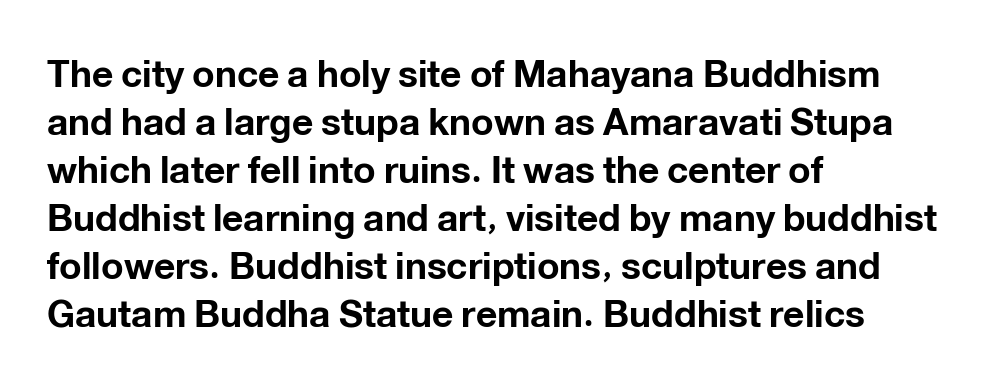
Bold? Absolutely — the strokes are thick and heavy. Each new line begins a customary step beneath the previous one. This sample has the flowing, uneven cadence of proportional lettering. The type family on display is of the sans-serif kind. All the whitespace from short lines collects on the right. Inter-character spacing is left at the font's built-in metrics.
